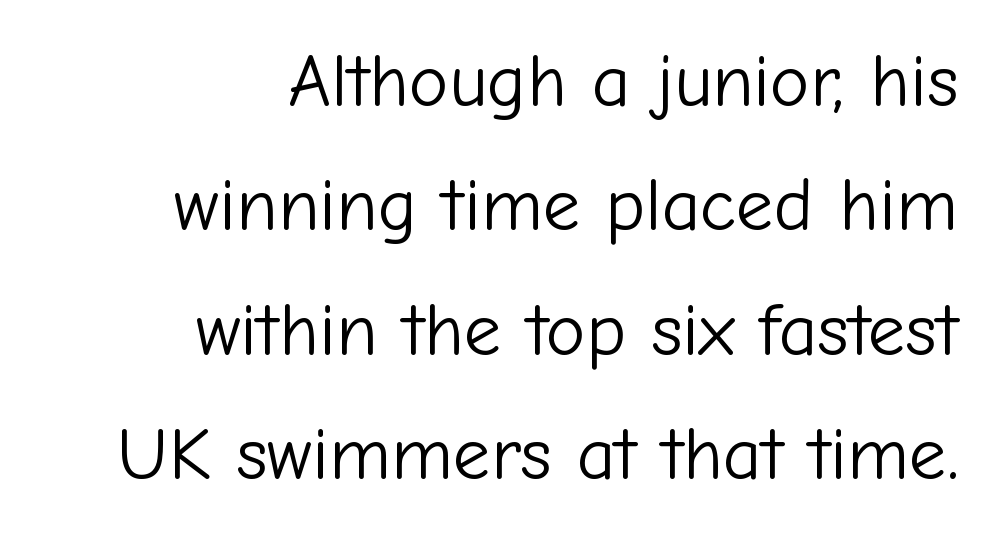
The image shows 75 px light sans-serif type, upright; set right-aligned, normal line spacing (1.66x), normal letter spacing, not underlined; low stroke contrast and a medium x-height.
